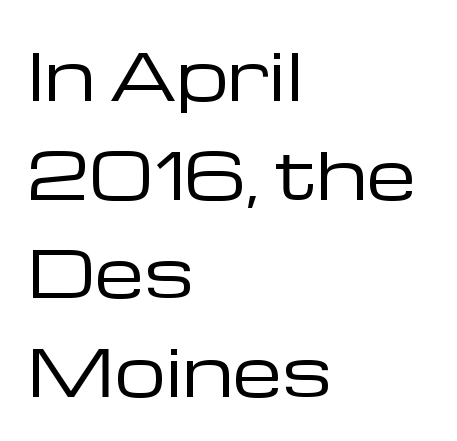
The image shows 64 px regular-weight, wide sans-serif type, upright; set left-aligned, normal line spacing (1.54x), normal letter spacing, not underlined; low stroke contrast and a medium x-height.
